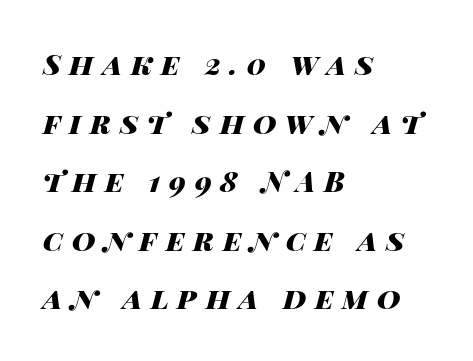
The image shows 29 px heavy, wide type, italic (leaning right); set left-aligned, loose line spacing (2.02x), unusually wide letter spacing (+0.3 em), not underlined; high stroke contrast and a large x-height.
